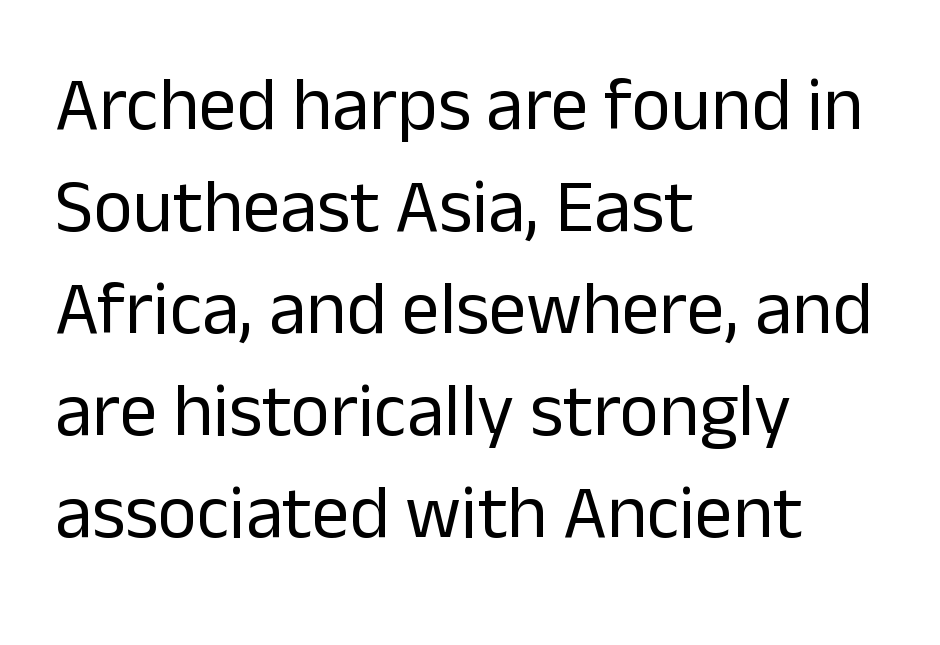
The image shows 75 px regular-weight sans-serif type, upright; set left-aligned, normal line spacing (1.36x), normal letter spacing, not underlined; low stroke contrast and a medium x-height.
